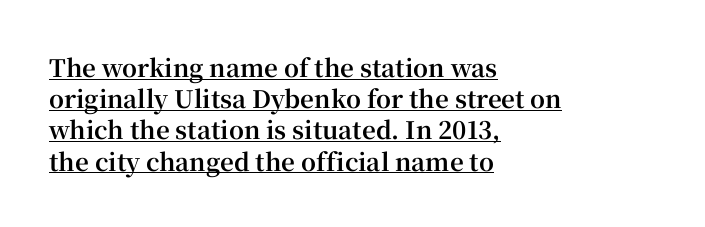
Posture: vertical. Notice how descenders clear the ascenders below comfortably — that's standard leading. Where is the straight margin? On the left. The face used here has the dense, thick strokes of a bold.
